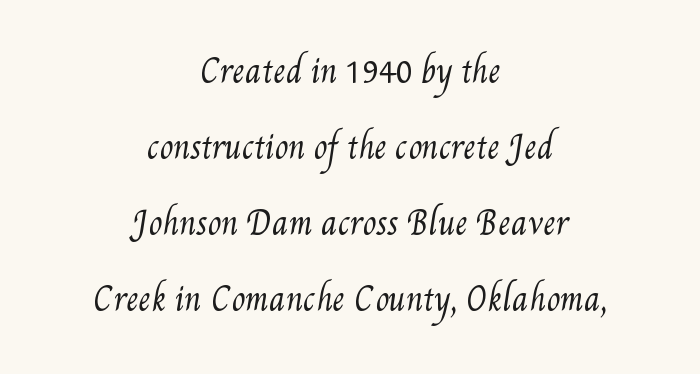
Line starts and ends both wander, symmetrically. The face used here is rendered with its standard letterfit. Proportional: the letters do not fall into vertical columns. The leading is generous, giving the passage an open texture. The characters are drawn with everyday or finer stroke widths.
